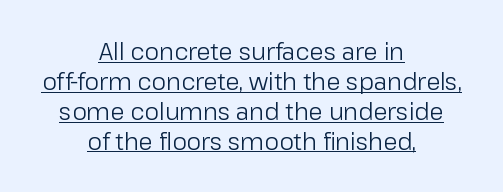
The image shows 23 px text type, upright; set centered, normal line spacing (1.3x), normal letter spacing, underlined.
